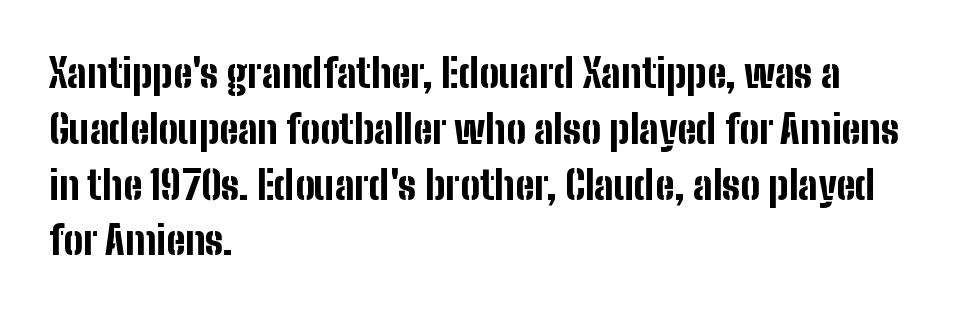
The image shows 39 px bold, condensed sans-serif type, upright; set left-aligned, normal line spacing (1.43x), normal letter spacing, not underlined; low stroke contrast and a medium x-height.
